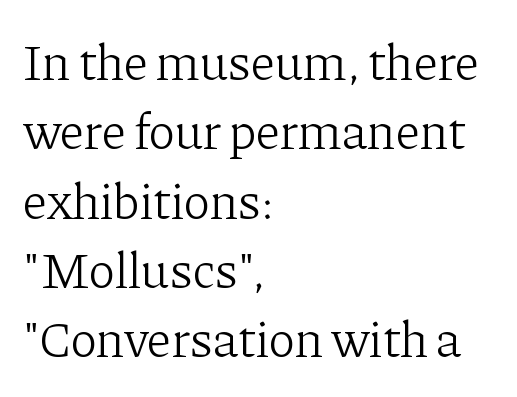
Q: Is the text bold? A: No.
Q: Is the text italic (slanted)? A: No, it is upright.
Q: Is the typeface a serif or a sans-serif typeface? A: Serif.
Q: Is the text underlined? A: No.
Q: How is the paragraph aligned? A: Left-aligned.
Q: Is the spacing between letters normal or unusually wide? A: Normal.
Q: Is the spacing between lines tight, normal or loose? A: Normal.
Q: Width (condensed, normal, or wide)? A: Normal.
Q: Stroke contrast? A: Low.
Q: x-height? A: Medium.
Q: Monospaced? A: No.
